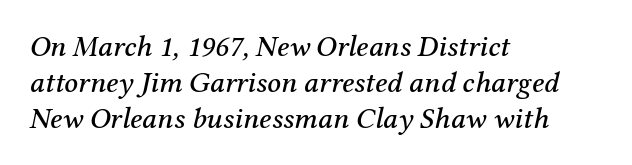
{"serif": "yes", "italic": "yes", "lean": "right", "slant_degrees": 12, "width": "normal", "stroke_contrast": "medium", "x_height": "medium", "monospaced": "no", "underline": "no", "align": "left", "line_spacing_ratio": 1.2, "letter_spacing": "normal", "letter_spacing_em": 0.0, "glyph_px": 30}
